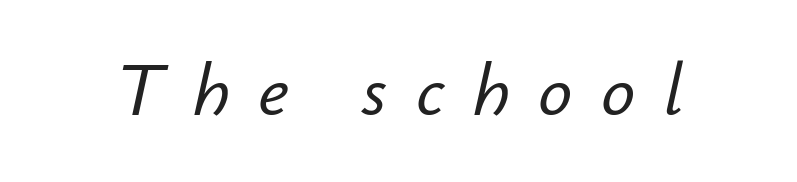
The image shows 76 px text type, italic (leaning right); set unusually wide letter spacing (+0.37 em), not underlined; low stroke contrast and a small x-height.
